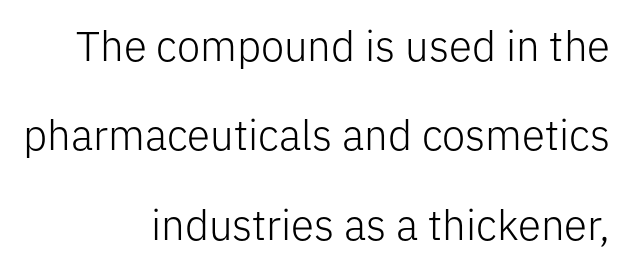
Q: Is the text bold? A: No.
Q: Is the text italic (slanted)? A: No, it is upright.
Q: Is the typeface a serif or a sans-serif typeface? A: Sans-serif.
Q: Is the text underlined? A: No.
Q: How is the paragraph aligned? A: Right-aligned.
Q: Is the spacing between letters normal or unusually wide? A: Normal.
Q: Is the spacing between lines tight, normal or loose? A: Loose.
Q: Width (condensed, normal, or wide)? A: Normal.
Q: Stroke contrast? A: Low.
Q: x-height? A: Medium.
Q: Monospaced? A: No.
